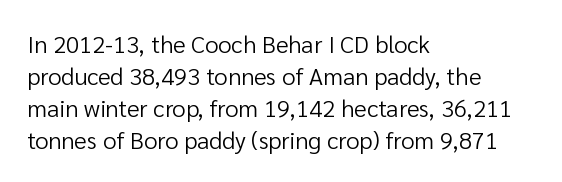
Q: Is the text bold? A: No.
Q: Is the text italic (slanted)? A: No, it is upright.
Q: Is the text underlined? A: No.
Q: How is the paragraph aligned? A: Left-aligned.
Q: Is the spacing between letters normal or unusually wide? A: Normal.
Q: Is the spacing between lines tight, normal or loose? A: Normal.
